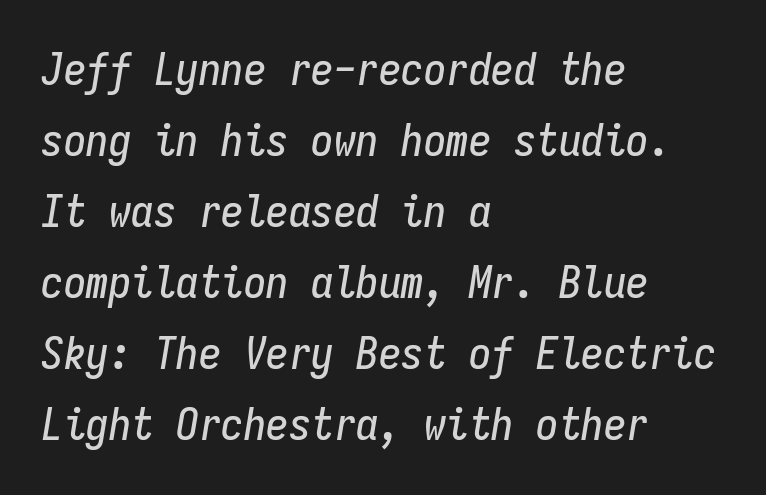
Only glyphs here, with clear space below each row. A typesetter would call this monospace, since all characters share one set width. Words appear dense and cohesive because spacing is normal. All the whitespace from short lines collects on the right. Regarding leading, the lines here are spaced in the standard way. The text carries the slant typical of an italic or oblique font.
